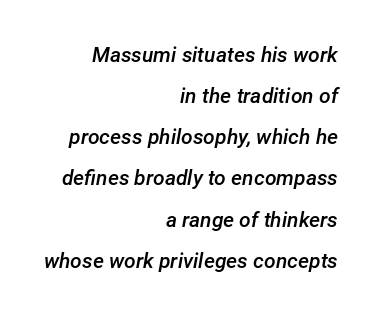
The image shows 21 px text type, italic (leaning right); set right-aligned, loose line spacing (1.96x), normal letter spacing, not underlined.
